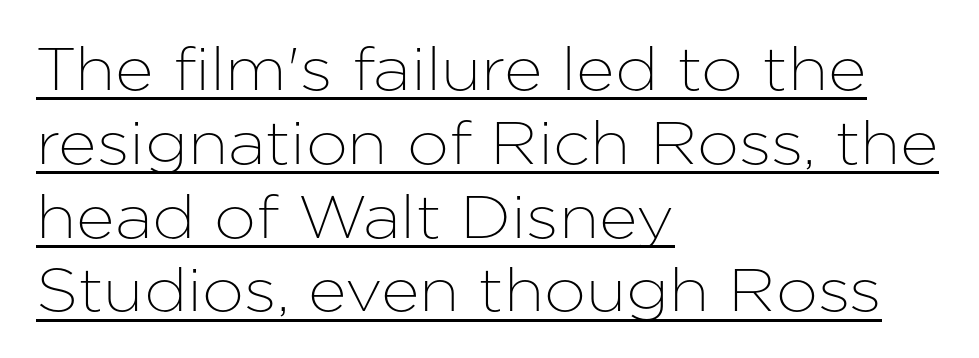
The lettering holds an erect, upright posture throughout. Underlining? Definitely there. The rendering anchors every line to the left-hand side. Each letter keeps its own natural width here, so spacing adapts to shape. Caption: standard tracking, unaltered. Grotesque or geometric, the face here clearly has no serifs.
